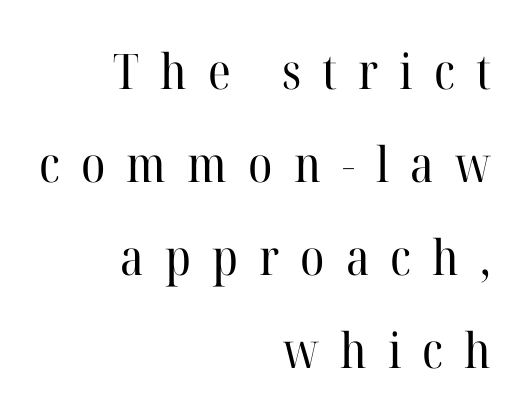
The image shows 49 px regular-weight serif type, upright; set right-aligned, loose line spacing (1.9x), unusually wide letter spacing (+0.43 em), not underlined; high stroke contrast and a medium x-height.
